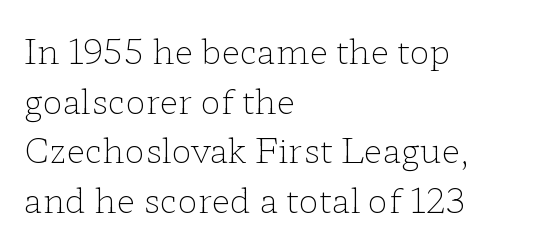
The image shows 34 px light, wide serif type, upright; set left-aligned, normal line spacing (1.46x), normal letter spacing, not underlined; low stroke contrast and a medium x-height.
